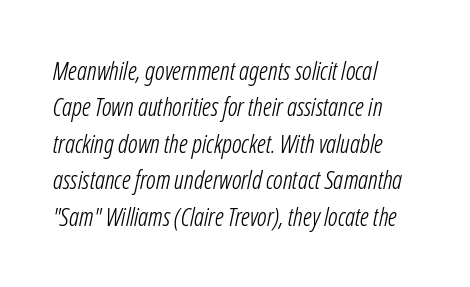
{"italic": "yes", "lean": "right", "slant_degrees": 12, "bold": "no", "underline": "no", "align": "left", "line_spacing": "normal", "line_spacing_ratio": 1.46, "letter_spacing": "normal", "letter_spacing_em": 0.0, "glyph_px": 25}
